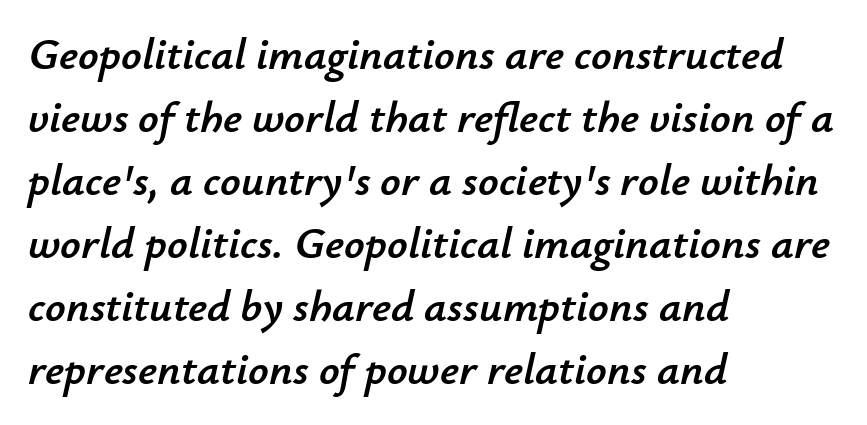
The image shows 45 px text type, italic (leaning right); set left-aligned, normal line spacing (1.4x), normal letter spacing, not underlined; low stroke contrast and a small x-height.
